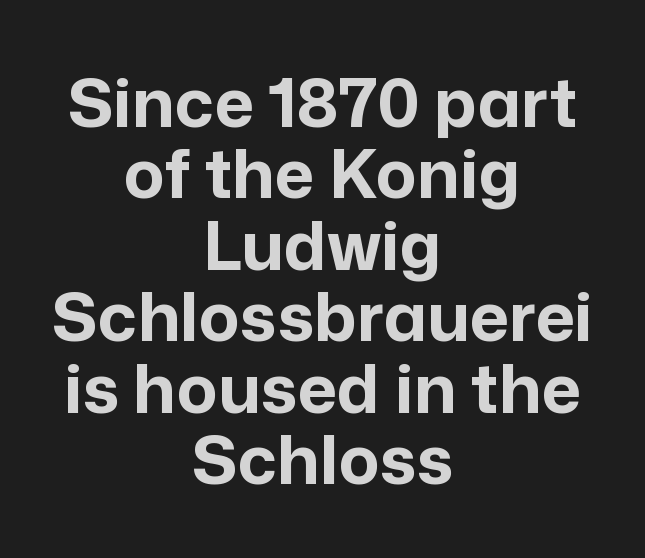
Its strokes are broad and dark, the hallmark of bold type. The lettering stays uniformly vertical, giving the passage a roman look. Leftover space on each line is divided equally before and after the words. This sample trades vertical openness for compactness between lines. Here the designer chose a conventional face with non-uniform glyph widths. The passage shown is not underscored anywhere.
